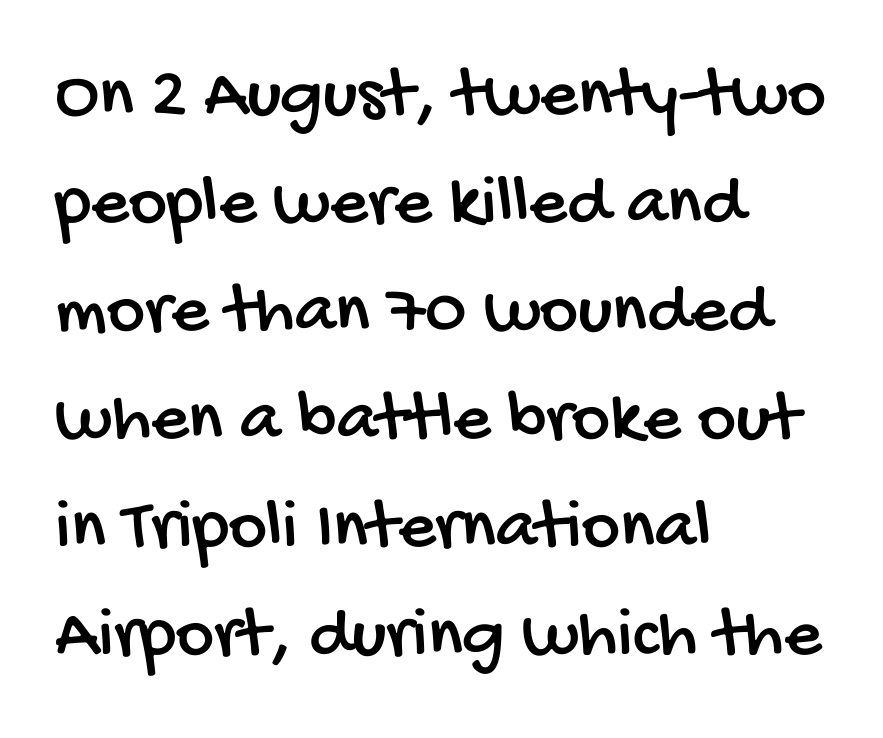
Glyph-to-glyph distance matches everyday printed text. Where is the straight margin? On the left. The line-height multiplier appears to be the usual default. Quick note: underline off.
